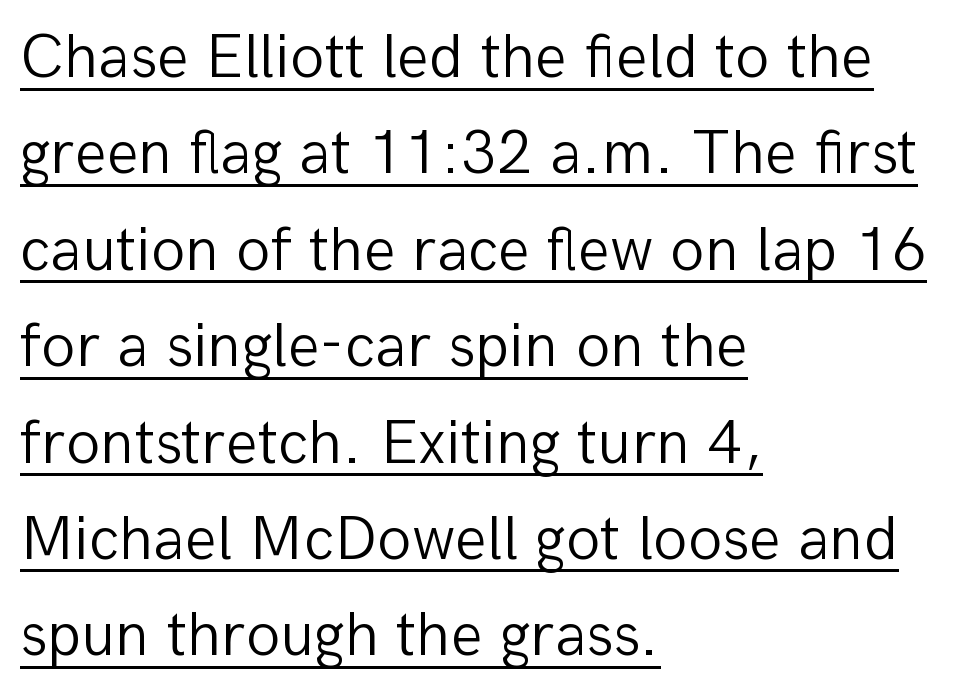
The image shows 63 px light sans-serif type, upright; set left-aligned, normal line spacing (1.53x), normal letter spacing, underlined; low stroke contrast and a medium x-height.
